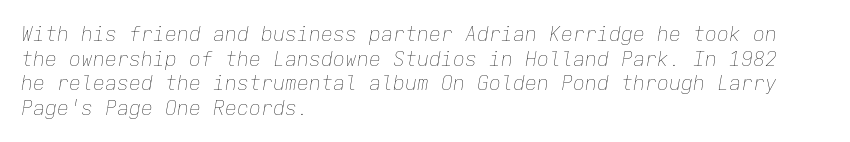
The image shows 20 px text type, italic (leaning right); set left-aligned, line spacing 1.23x, normal letter spacing, not underlined.
